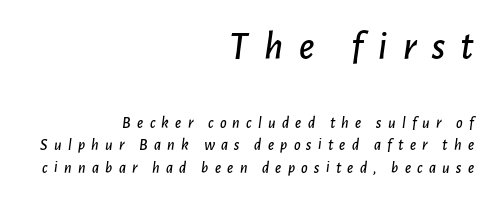
The image shows 40 px text type, italic (leaning right); set right-aligned, normal line spacing (1.4x), unusually wide letter spacing (+0.39 em), not underlined; the first (top) block is 2.5x larger; low stroke contrast and a medium x-height.
